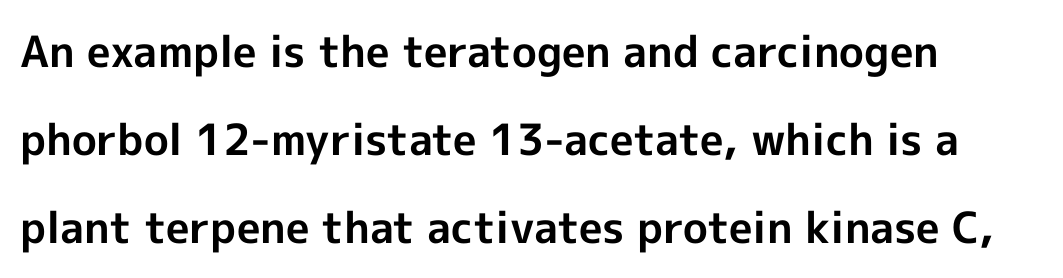
The image shows 43 px bold sans-serif type, upright; set left-aligned, loose line spacing (2.05x), normal letter spacing, not underlined; a medium x-height.
